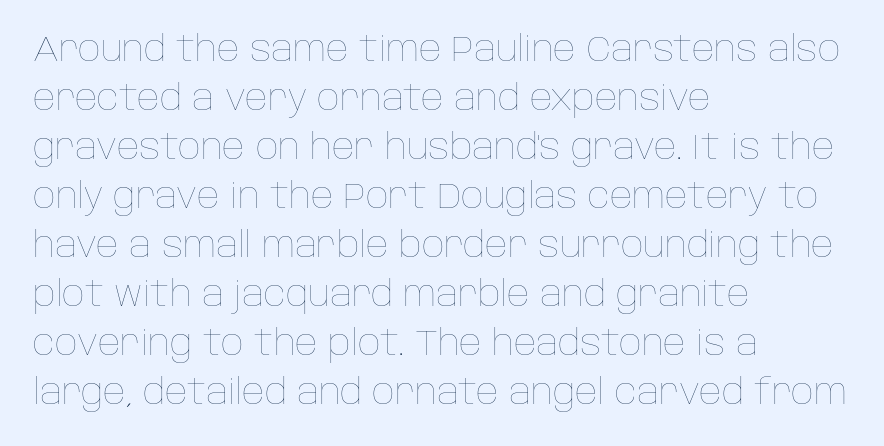
{"italic": "no", "bold": "no", "weight": "thin", "width": "normal", "stroke_contrast": "low", "x_height": "large", "monospaced": "no", "underline": "no", "align": "left", "line_spacing": "normal", "line_spacing_ratio": 1.4, "letter_spacing": "normal", "letter_spacing_em": 0.0, "glyph_px": 35}
